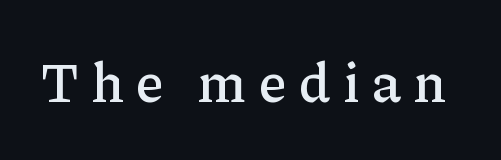
Q: Is the text italic (slanted)? A: No, it is upright.
Q: Is the typeface a serif or a sans-serif typeface? A: Serif.
Q: Is the text underlined? A: No.
Q: Is the spacing between letters normal or unusually wide? A: Unusually wide.
Q: Width (condensed, normal, or wide)? A: Normal.
Q: Stroke contrast? A: Low.
Q: x-height? A: Medium.
Q: Monospaced? A: No.
